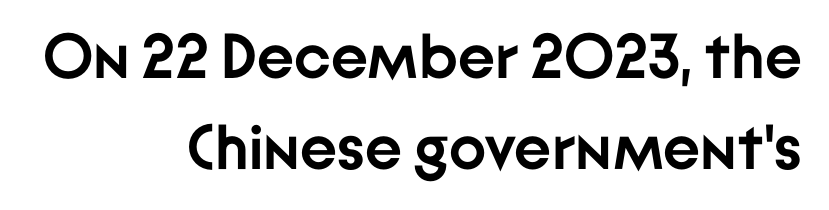
{"serif": "no", "italic": "no", "bold": "yes", "weight": "semibold", "width": "normal", "stroke_contrast": "low", "x_height": "medium", "monospaced": "no", "underline": "no", "align": "right", "line_spacing": "normal", "line_spacing_ratio": 1.45, "letter_spacing": "normal", "letter_spacing_em": 0.0, "glyph_px": 63}
